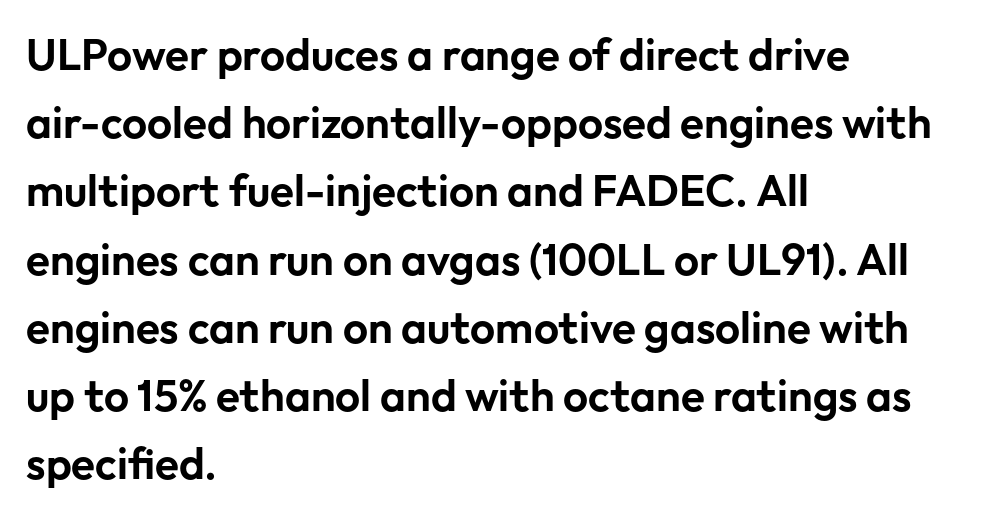
{"serif": "no", "italic": "no", "width": "normal", "stroke_contrast": "low", "x_height": "medium", "monospaced": "no", "underline": "no", "align": "left", "line_spacing": "normal", "line_spacing_ratio": 1.55, "letter_spacing": "normal", "letter_spacing_em": 0.0, "glyph_px": 44}
